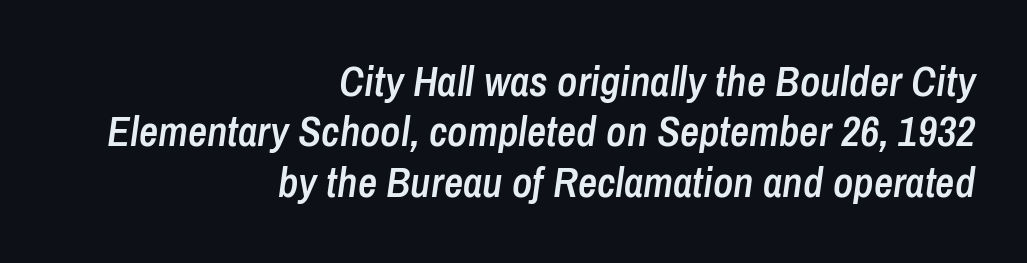
Q: Is the text bold? A: Semi-bold.
Q: Is the text italic (slanted)? A: Yes, it leans right by about 8 degrees.
Q: Is the text underlined? A: No.
Q: How is the paragraph aligned? A: Right-aligned.
Q: Is the spacing between letters normal or unusually wide? A: Normal.
Q: Width (condensed, normal, or wide)? A: Condensed.
Q: Stroke contrast? A: Low.
Q: x-height? A: Medium.
Q: Monospaced? A: No.
